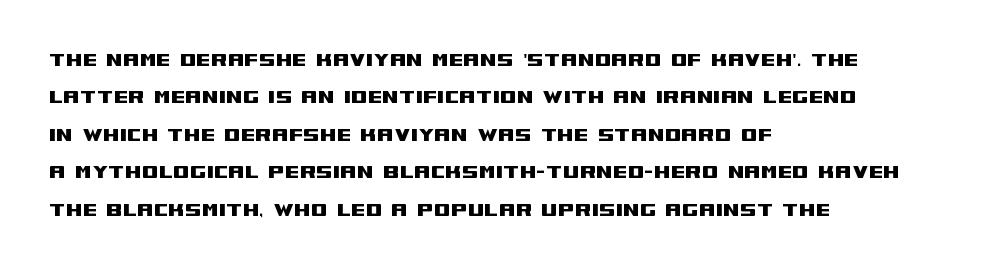
The image shows 24 px text type, upright; set left-aligned, normal line spacing (1.56x), normal letter spacing, not underlined.
